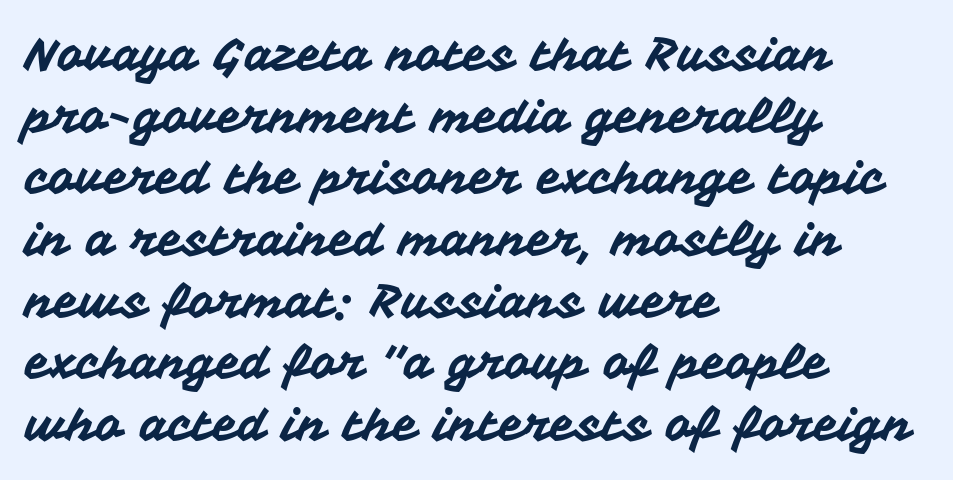
{"serif": "no", "width": "normal", "stroke_contrast": "medium", "x_height": "medium", "monospaced": "no", "underline": "no", "align": "left", "line_spacing": "normal", "line_spacing_ratio": 1.34, "letter_spacing": "normal", "letter_spacing_em": 0.0, "glyph_px": 46}
